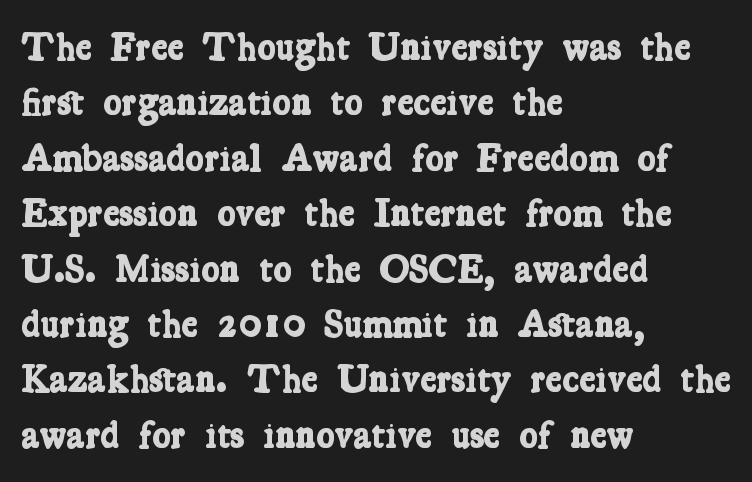
{"serif": "yes", "bold": "yes", "weight": "bold", "width": "condensed", "stroke_contrast": "low", "x_height": "medium", "monospaced": "no", "underline": "no", "align": "left", "line_spacing": "normal", "line_spacing_ratio": 1.42, "letter_spacing": "normal", "letter_spacing_em": 0.0, "glyph_px": 39}
